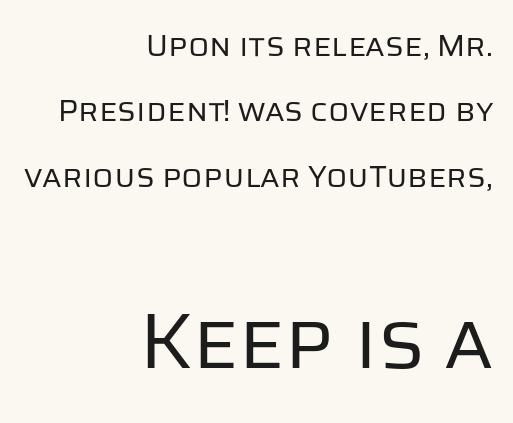
Does extra space separate the letters? No, they use regular spacing. Heaviness? Minimal to ordinary, like unemphasized prose. The designer went with a sans here, leaving each stem footless. Decoration check: the copy has no underline. The type sits square on the baseline with zero lean. This sample has the flowing, uneven cadence of proportional lettering.
